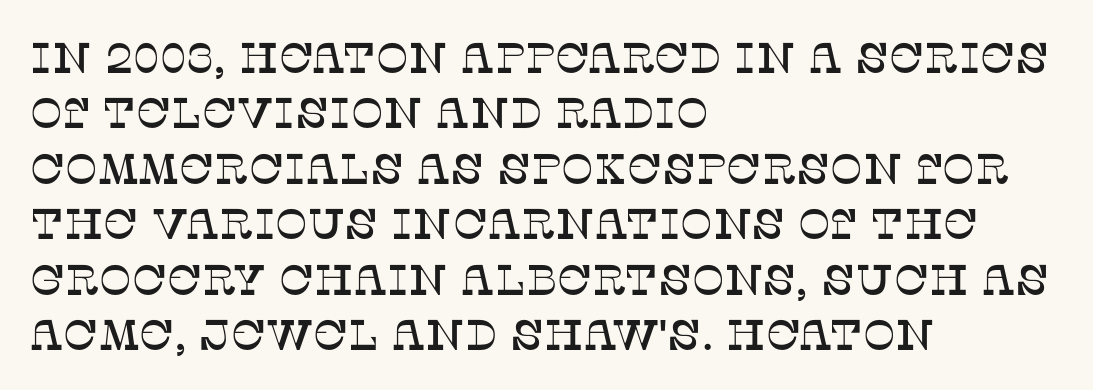
{"serif": "yes", "italic": "no", "width": "normal", "stroke_contrast": "low", "x_height": "large", "monospaced": "no", "underline": "no", "align": "left", "line_spacing": "normal", "line_spacing_ratio": 1.29, "letter_spacing": "normal", "letter_spacing_em": 0.0, "glyph_px": 43}
